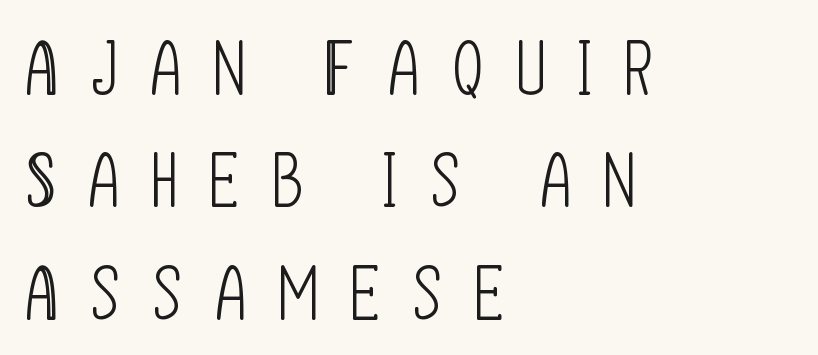
The image shows 75 px light, condensed sans-serif type, upright; set left-aligned, normal line spacing (1.5x), unusually wide letter spacing (+0.45 em), not underlined; low stroke contrast and a large x-height.
